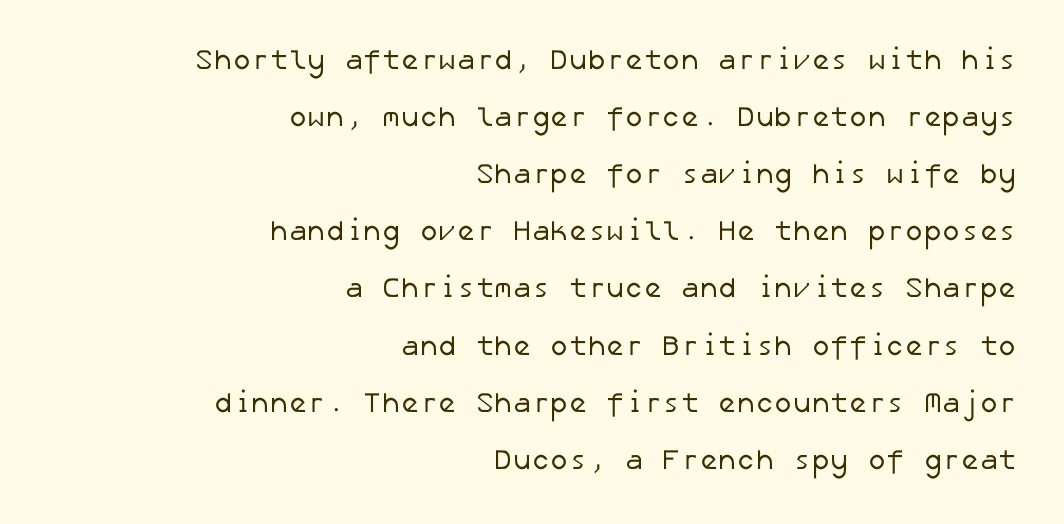
{"serif": "no", "bold": "no", "weight": "regular", "width": "normal", "stroke_contrast": "low", "x_height": "medium", "underline": "no", "align": "right", "line_spacing": "loose", "line_spacing_ratio": 2.04, "letter_spacing": "normal", "letter_spacing_em": 0.0, "glyph_px": 28}
